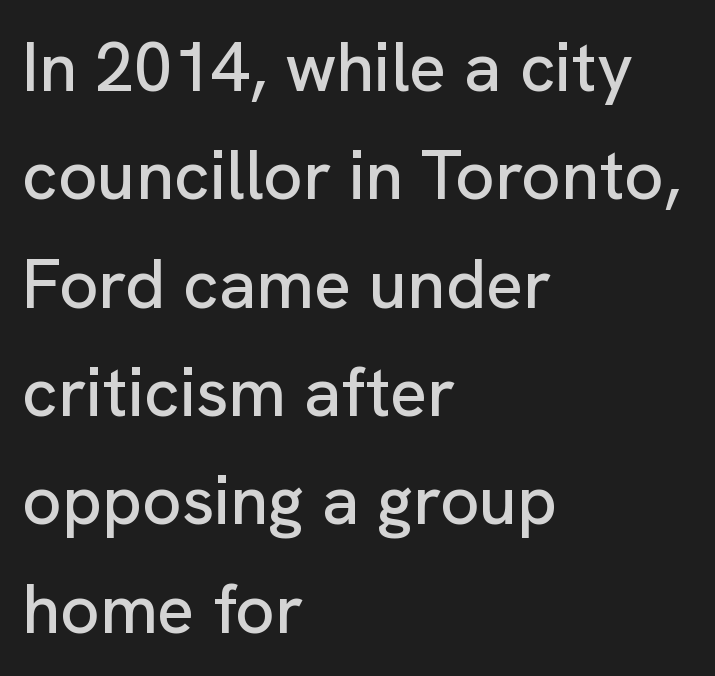
Q: Is the text italic (slanted)? A: No, it is upright.
Q: Is the typeface a serif or a sans-serif typeface? A: Sans-serif.
Q: Is the text underlined? A: No.
Q: How is the paragraph aligned? A: Left-aligned.
Q: Is the spacing between letters normal or unusually wide? A: Normal.
Q: Is the spacing between lines tight, normal or loose? A: Normal.
Q: Width (condensed, normal, or wide)? A: Normal.
Q: Stroke contrast? A: Low.
Q: x-height? A: Medium.
Q: Monospaced? A: No.
